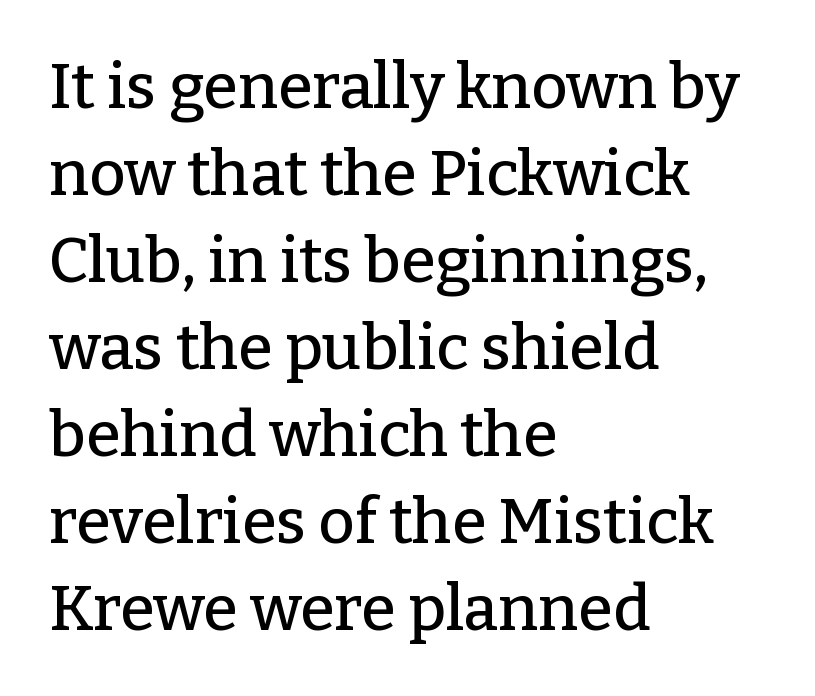
{"serif": "yes", "italic": "no", "width": "normal", "stroke_contrast": "low", "x_height": "medium", "monospaced": "no", "underline": "no", "align": "left", "line_spacing": "normal", "line_spacing_ratio": 1.38, "letter_spacing": "normal", "letter_spacing_em": 0.0, "glyph_px": 63}
